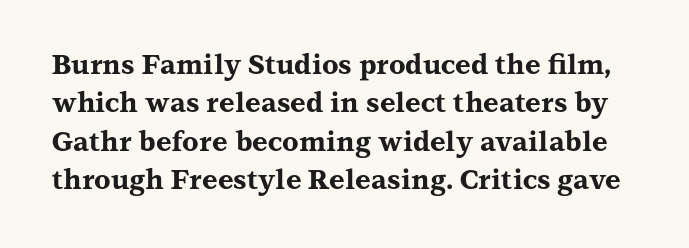
The face used here has the dense, thick strokes of a bold. Regarding leading, the lines here are spaced in the standard way. Honestly, the letter spacing is just normal — you wouldn't notice it. Clear beneath every line of the passage. These lines were composed using upright roman letters.
